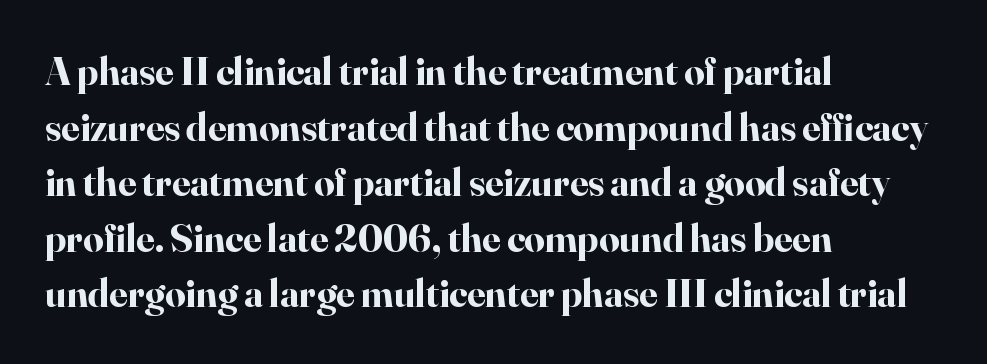
{"serif": "yes", "italic": "no", "bold": "yes", "weight": "bold", "width": "normal", "stroke_contrast": "high", "x_height": "small", "monospaced": "no", "underline": "no", "align": "left", "line_spacing": "normal", "line_spacing_ratio": 1.39, "letter_spacing": "normal", "letter_spacing_em": 0.0, "glyph_px": 40}
